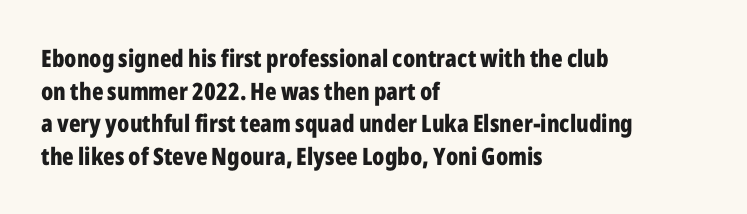
The rendering uses a moderate line-height, typical for paragraphs. The typography opts for an upright posture over an oblique one. Each word holds together tightly as a unit, with standard inter-letter gaps. Left-aligned paragraph, ragged on the right. The sample has been set heavy, in full bold. The string is rendered with underlining switched off.
